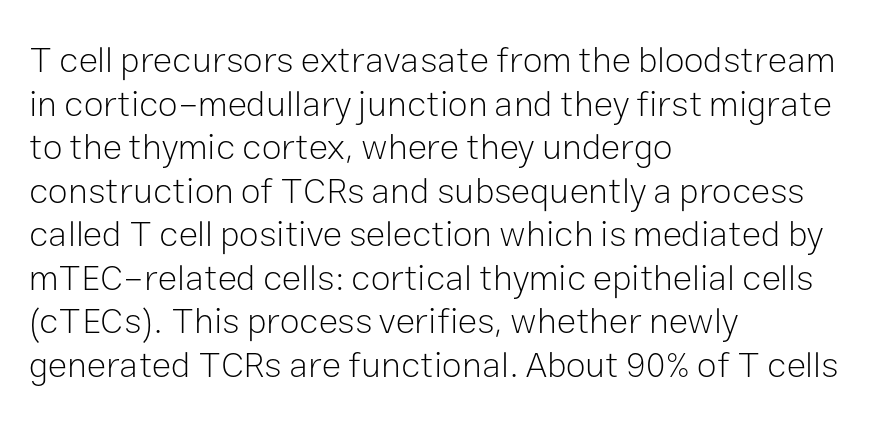
{"serif": "no", "italic": "no", "bold": "no", "weight": "light", "width": "normal", "stroke_contrast": "low", "x_height": "medium", "monospaced": "no", "underline": "no", "align": "left", "line_spacing_ratio": 1.21, "letter_spacing": "normal", "letter_spacing_em": 0.0, "glyph_px": 36}
